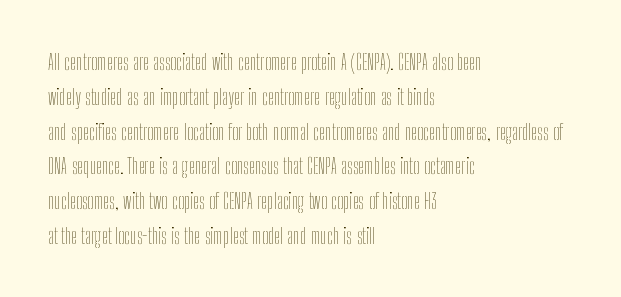
All the whitespace from short lines collects on the right. No extra tracking has been applied to these lines. Characters remain perfectly vertical along every line. The space beneath each line is pristine and unruled. Vertical stems look standard width or narrower in stroke.
